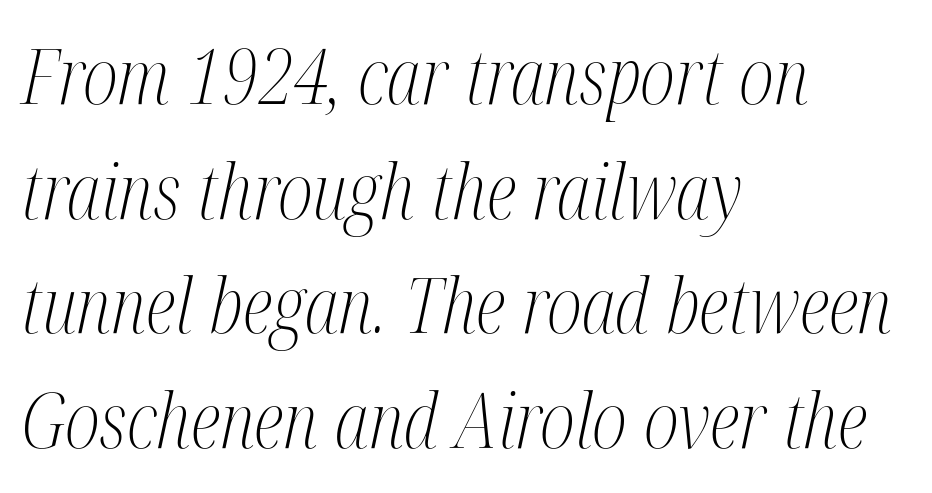
{"serif": "yes", "italic": "yes", "lean": "right", "slant_degrees": 12, "bold": "no", "weight": "light", "width": "condensed", "stroke_contrast": "medium", "x_height": "medium", "monospaced": "no", "underline": "no", "align": "left", "line_spacing": "normal", "line_spacing_ratio": 1.49, "letter_spacing": "normal", "letter_spacing_em": 0.0, "glyph_px": 77}
